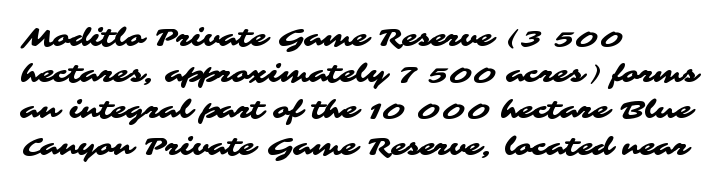
The image shows 25 px text type; set left-aligned, normal line spacing (1.45x), normal letter spacing, not underlined.
